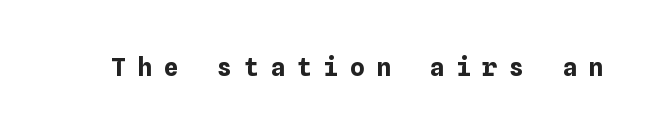
{"italic": "no", "bold": "yes", "underline": "no", "letter_spacing": "wide", "letter_spacing_em": 0.46, "glyph_px": 25}
